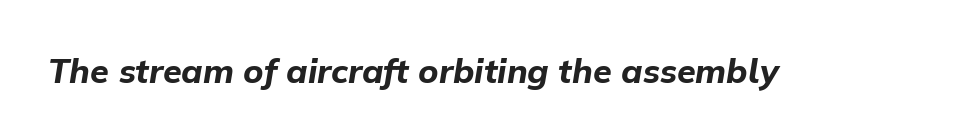
Q: Is the text bold? A: Yes.
Q: Is the text italic (slanted)? A: Yes, it leans right by about 9 degrees.
Q: Is the text underlined? A: No.
Q: Is the spacing between letters normal or unusually wide? A: Normal.
Q: Width (condensed, normal, or wide)? A: Normal.
Q: Stroke contrast? A: Low.
Q: x-height? A: Medium.
Q: Monospaced? A: No.
